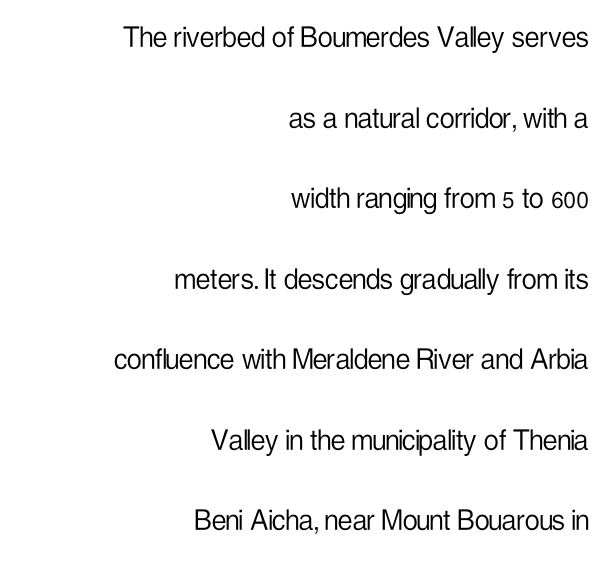
The face used here is proportionally spaced, like ordinary book or web type. Check under the words: just untouched page. The letters sit at their default tracking, neither squeezed nor spread. The passage shown is not bold in any degree. Horizontal bands of white between lines are thick stripes. The specimen reads as upright at a glance.
